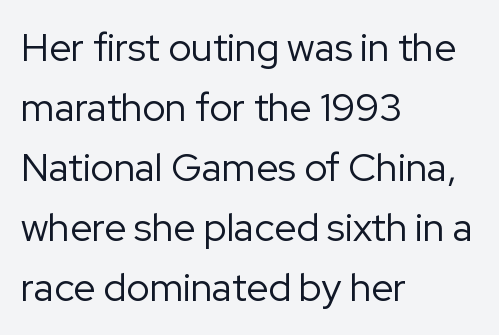
Compared with a typical body face, this is equally light or lighter still. Bare-footed words on every line. Note the varied advance widths — an 'i' is clearly narrower than an 'm'. In terms of leading, this rendering sits right in the middle.
